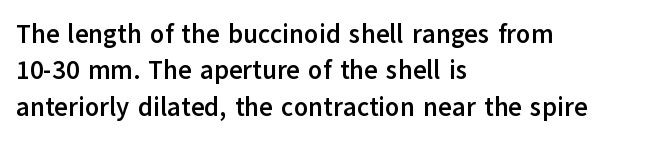
The image shows 26 px bold type, upright; set left-aligned, normal line spacing (1.4x), normal letter spacing, not underlined.
